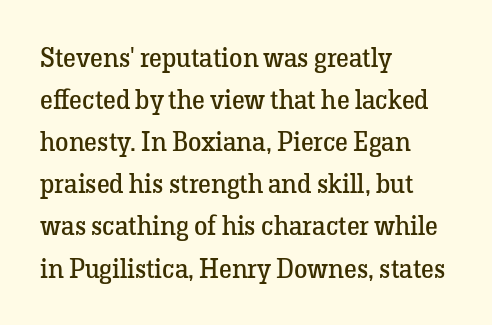
The image shows 27 px text type, upright; set left-aligned, normal line spacing (1.56x), normal letter spacing, not underlined.
